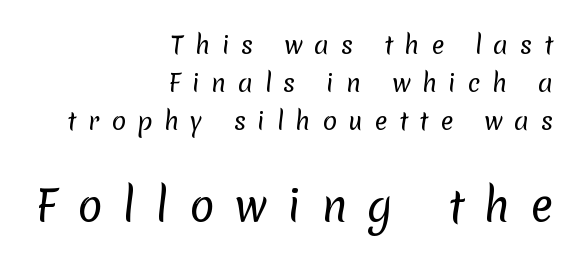
Look at the tracking — it's clearly loosened, letters drifting apart. Which chunk is bigger? The second one — the bottom block dwarfs the top. Think of a printed novel: that variable character pitch is what you see here. What's the leading like? Ordinary, nothing unusual.
